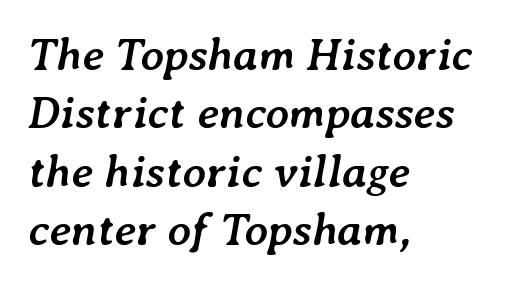
The image shows 46 px semibold type, italic (leaning right); set left-aligned, normal line spacing (1.27x), normal letter spacing, not underlined; low stroke contrast and a medium x-height.
